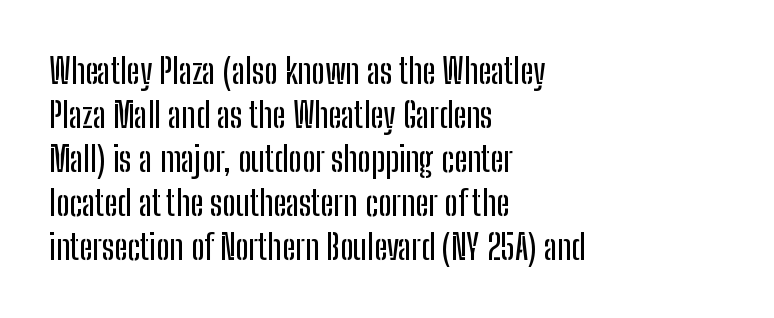
The ragged edge is on the right, which tells us the setting is flush left. The letters stand straight up with perfectly vertical stems. Look at the tracking — it's just the regular setting, nothing added. A normal amount of white space separates one row of letters from the next.
